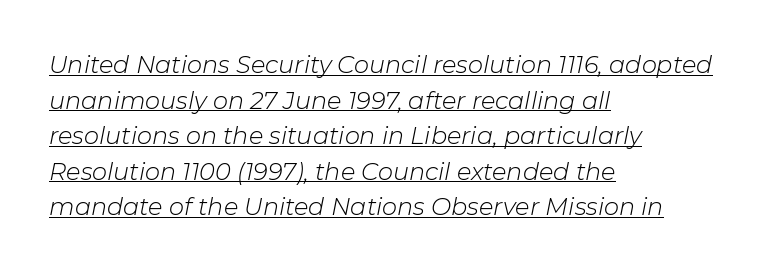
The image shows 24 px text type, italic (leaning right); set left-aligned, normal line spacing (1.48x), normal letter spacing, underlined.
